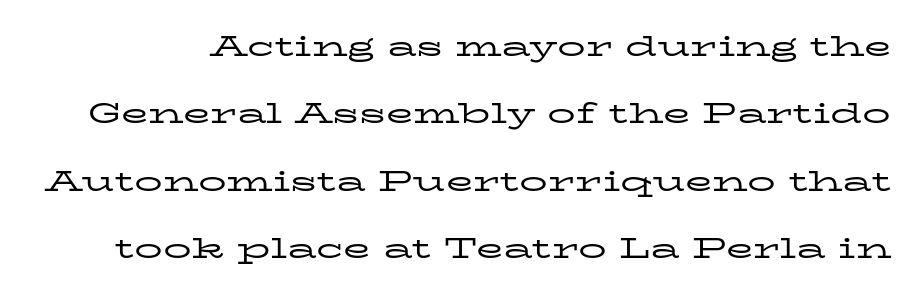
Is there any slant? The stems are plumb. Just letters on the line, the space beneath them empty. This reads as an unemphasized weight, regular at the heaviest. In terms of leading, this rendering errs on the spacious side. Characters follow at the spacing the type designer built in.
